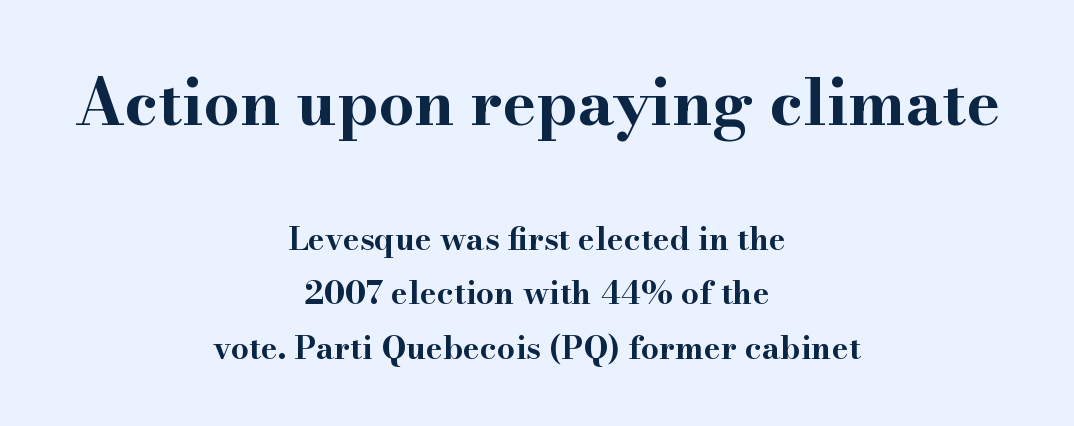
Q: Is the text bold? A: Yes.
Q: Is the text italic (slanted)? A: No, it is upright.
Q: Is the typeface a serif or a sans-serif typeface? A: Serif.
Q: Is the text underlined? A: No.
Q: How is the paragraph aligned? A: Centered.
Q: Is the spacing between letters normal or unusually wide? A: Normal.
Q: Which block of text is set in a larger size, the first (top) or the second (bottom)? A: The first (top) one.
Q: Width (condensed, normal, or wide)? A: Wide.
Q: Stroke contrast? A: High.
Q: x-height? A: Small.
Q: Monospaced? A: No.
